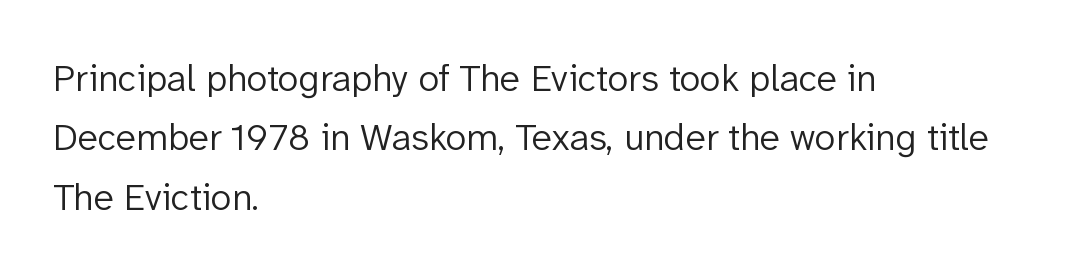
{"serif": "no", "italic": "no", "bold": "no", "weight": "light", "width": "normal", "stroke_contrast": "low", "x_height": "medium", "monospaced": "no", "underline": "no", "align": "left", "line_spacing": "normal", "line_spacing_ratio": 1.56, "letter_spacing": "normal", "letter_spacing_em": 0.0, "glyph_px": 38}
